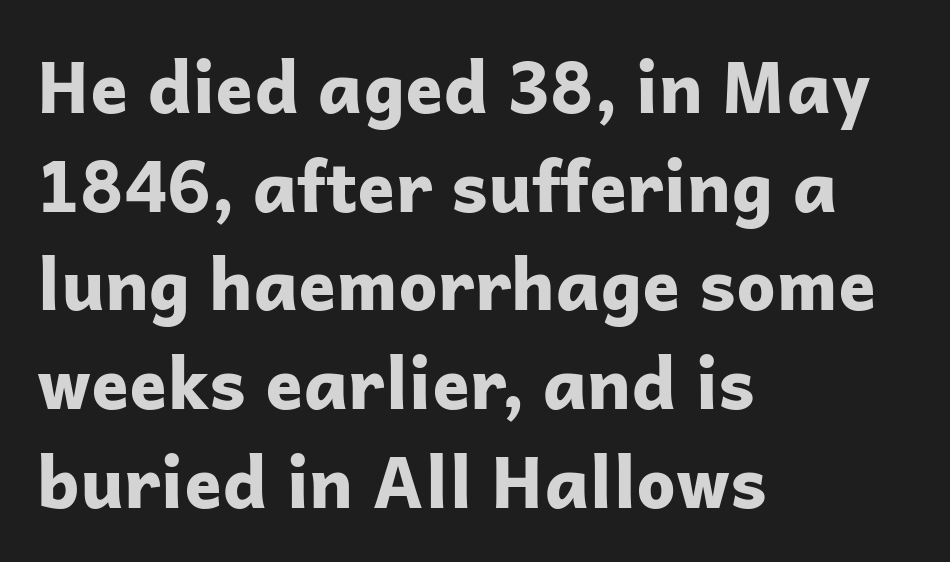
Q: Is the text bold? A: Yes.
Q: Is the text italic (slanted)? A: No, it is upright.
Q: Is the typeface a serif or a sans-serif typeface? A: Sans-serif.
Q: Is the text underlined? A: No.
Q: How is the paragraph aligned? A: Left-aligned.
Q: Is the spacing between letters normal or unusually wide? A: Normal.
Q: Is the spacing between lines tight, normal or loose? A: Normal.
Q: Width (condensed, normal, or wide)? A: Normal.
Q: Stroke contrast? A: Low.
Q: x-height? A: Medium.
Q: Monospaced? A: No.
